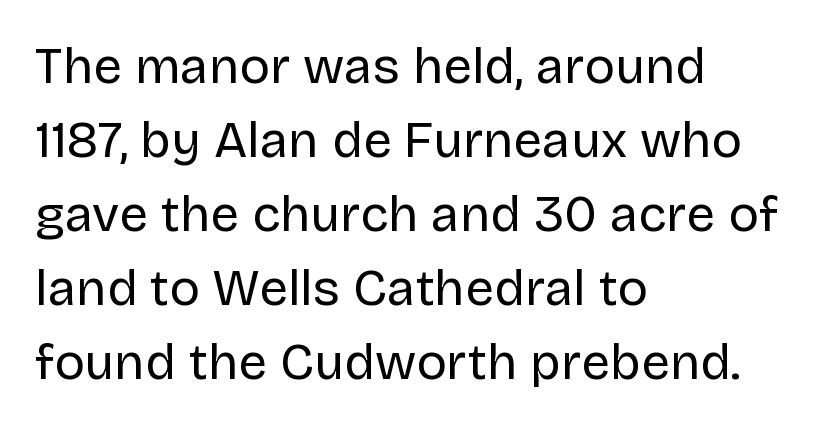
Glyph-to-glyph distance matches everyday printed text. In terms of letterform style, serifs are entirely absent. Posture: vertical. This sample has the flowing, uneven cadence of proportional lettering. Descender tails drop into unmarked territory.
